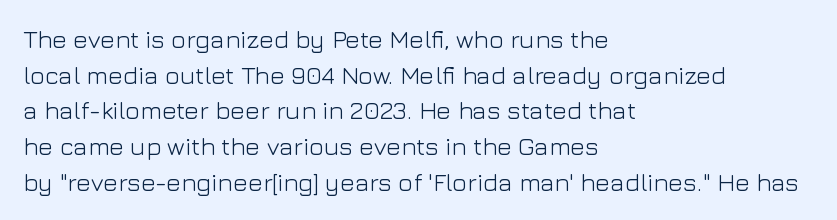
Q: Is the text bold? A: No.
Q: Is the text italic (slanted)? A: No, it is upright.
Q: Is the text underlined? A: No.
Q: How is the paragraph aligned? A: Left-aligned.
Q: Is the spacing between letters normal or unusually wide? A: Normal.
Q: Is the spacing between lines tight, normal or loose? A: Normal.
